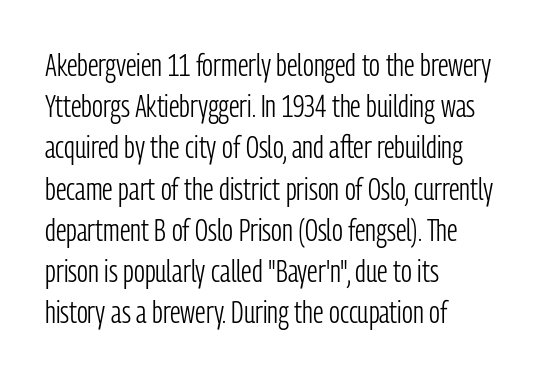
Q: Is the text bold? A: No.
Q: Is the text italic (slanted)? A: No, it is upright.
Q: Is the typeface a serif or a sans-serif typeface? A: Sans-serif.
Q: Is the text underlined? A: No.
Q: How is the paragraph aligned? A: Left-aligned.
Q: Is the spacing between letters normal or unusually wide? A: Normal.
Q: Is the spacing between lines tight, normal or loose? A: Normal.
Q: Width (condensed, normal, or wide)? A: Condensed.
Q: Stroke contrast? A: Low.
Q: x-height? A: Medium.
Q: Monospaced? A: No.
